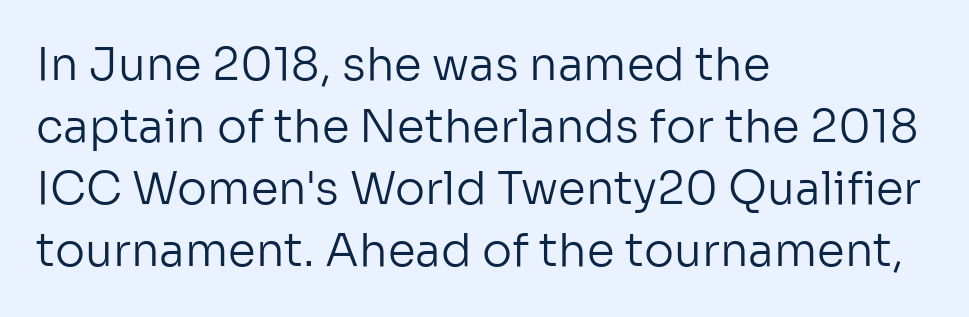
Q: Is the text bold? A: No.
Q: Is the text italic (slanted)? A: No, it is upright.
Q: Is the typeface a serif or a sans-serif typeface? A: Sans-serif.
Q: Is the text underlined? A: No.
Q: How is the paragraph aligned? A: Left-aligned.
Q: Is the spacing between letters normal or unusually wide? A: Normal.
Q: Is the spacing between lines tight, normal or loose? A: Normal.
Q: Width (condensed, normal, or wide)? A: Normal.
Q: Stroke contrast? A: Low.
Q: x-height? A: Medium.
Q: Monospaced? A: No.
